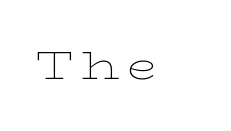
{"serif": "yes", "italic": "no", "bold": "no", "weight": "thin", "width": "wide", "stroke_contrast": "low", "x_height": "medium", "monospaced": "no", "underline": "no", "letter_spacing": "wide", "letter_spacing_em": 0.21, "glyph_px": 39}
